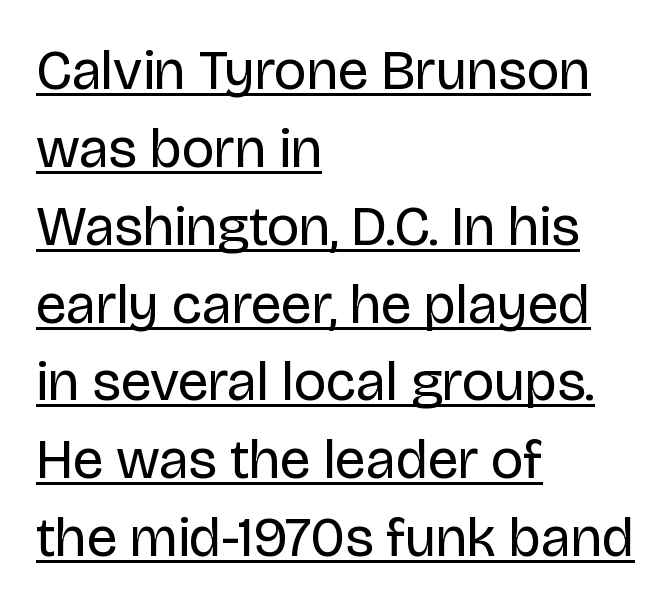
{"serif": "no", "italic": "no", "bold": "no", "weight": "regular", "width": "normal", "stroke_contrast": "low", "x_height": "large", "monospaced": "no", "underline": "yes", "align": "left", "line_spacing": "normal", "line_spacing_ratio": 1.39, "letter_spacing": "normal", "letter_spacing_em": 0.0, "glyph_px": 56}
